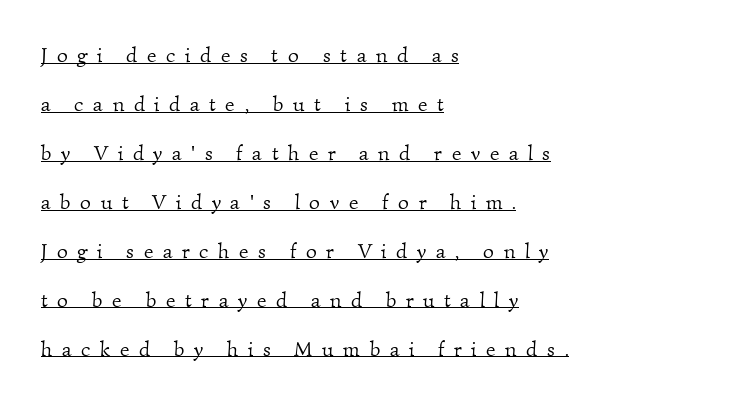
The image shows 21 px text type; set left-aligned, loose line spacing (2.33x), unusually wide letter spacing (+0.46 em), underlined.
